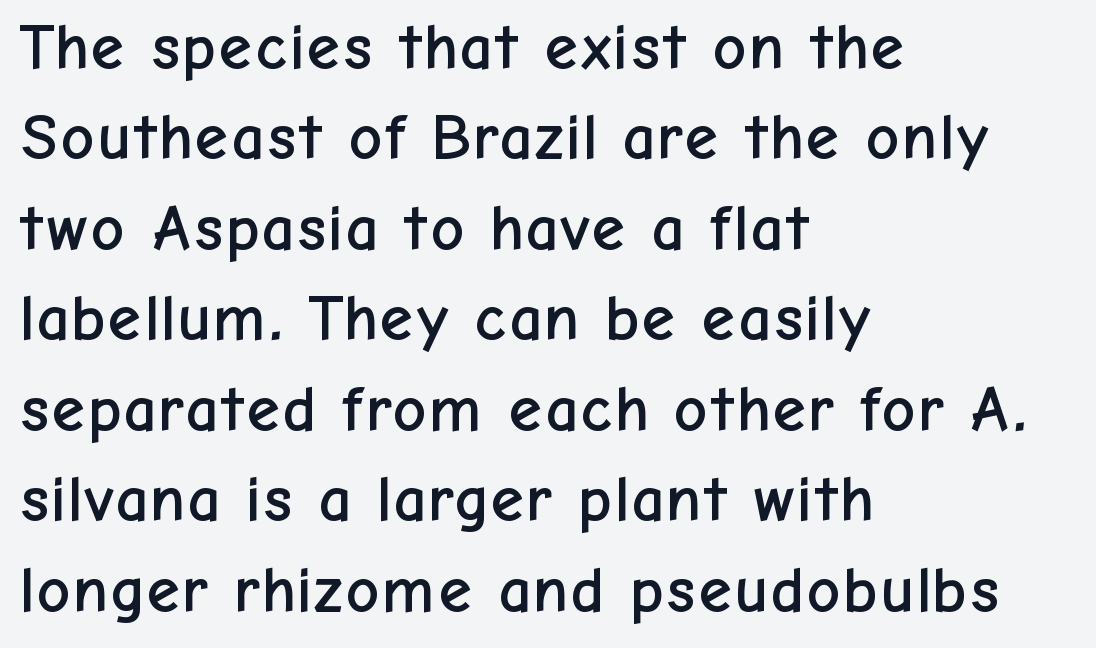
Q: Is the text italic (slanted)? A: No, it is upright.
Q: Is the typeface a serif or a sans-serif typeface? A: Sans-serif.
Q: Is the text underlined? A: No.
Q: How is the paragraph aligned? A: Left-aligned.
Q: Is the spacing between letters normal or unusually wide? A: Normal.
Q: Is the spacing between lines tight, normal or loose? A: Normal.
Q: Width (condensed, normal, or wide)? A: Normal.
Q: Stroke contrast? A: Low.
Q: x-height? A: Medium.
Q: Monospaced? A: No.
